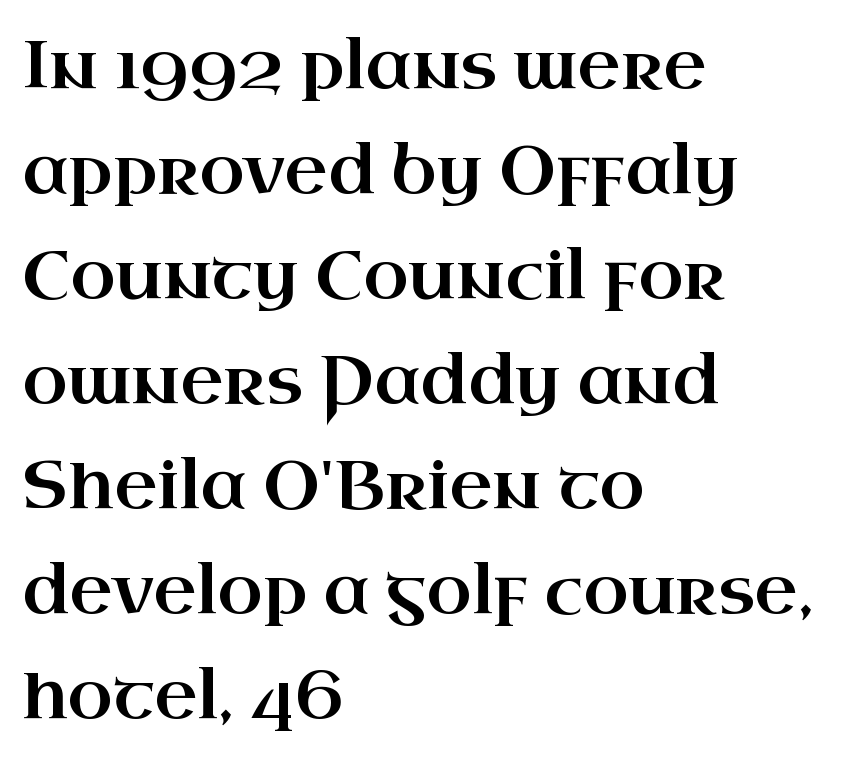
{"serif": "yes", "italic": "no", "width": "wide", "stroke_contrast": "high", "x_height": "small", "monospaced": "no", "underline": "no", "align": "left", "line_spacing": "normal", "line_spacing_ratio": 1.59, "letter_spacing": "normal", "letter_spacing_em": 0.0, "glyph_px": 66}
